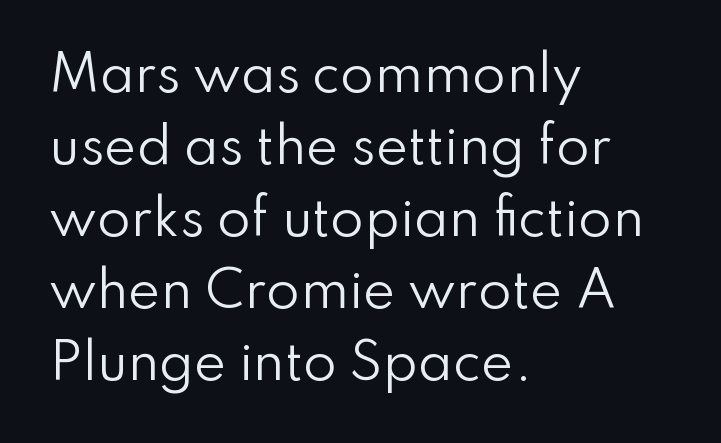
The image shows 49 px regular-weight sans-serif type, upright; set left-aligned, normal line spacing (1.47x), normal letter spacing, not underlined; low stroke contrast and a small x-height.
